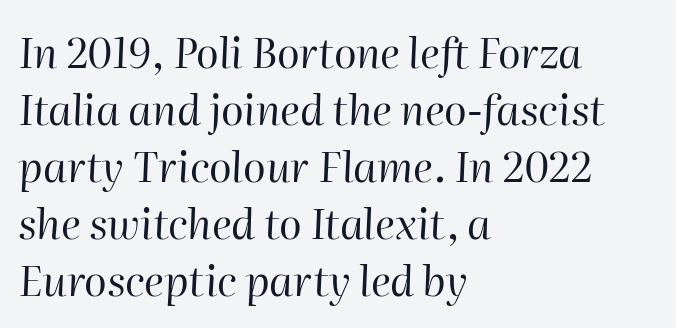
{"italic": "yes", "lean": "right", "slant_degrees": 2, "bold": "no", "weight": "regular", "width": "normal", "stroke_contrast": "high", "x_height": "medium", "monospaced": "no", "underline": "no", "align": "left", "line_spacing": "normal", "line_spacing_ratio": 1.36, "letter_spacing": "normal", "letter_spacing_em": 0.0, "glyph_px": 42}
